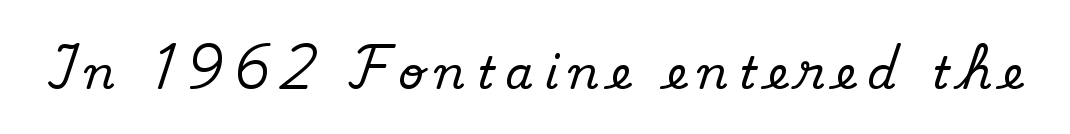
{"serif": "yes", "width": "normal", "stroke_contrast": "medium", "x_height": "small", "monospaced": "no", "underline": "no", "letter_spacing": "wide", "letter_spacing_em": 0.25, "glyph_px": 45}
